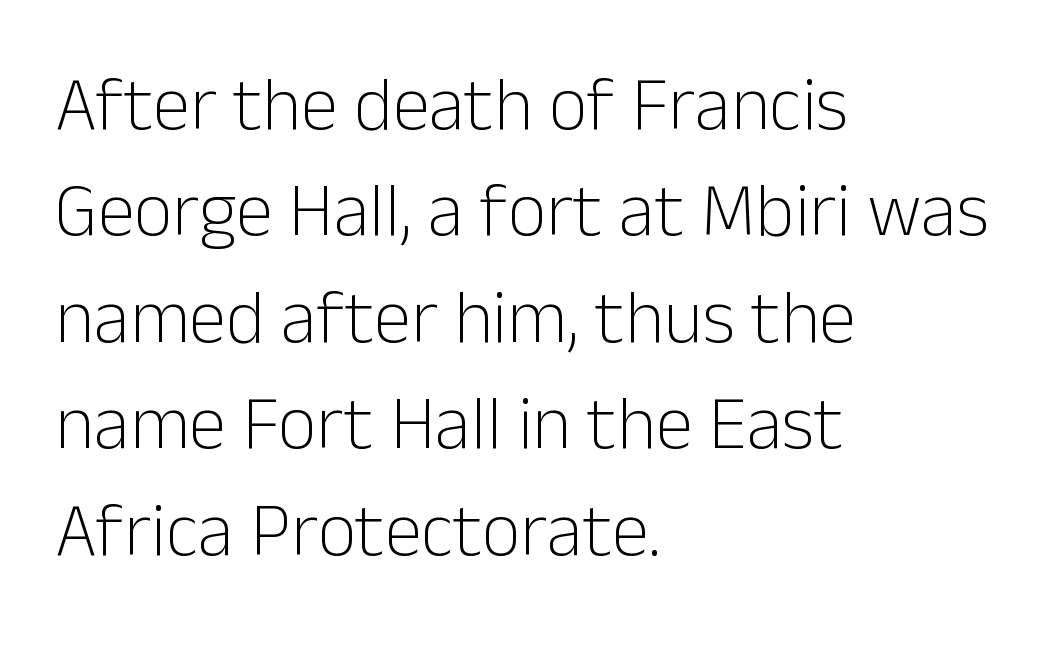
The image shows 75 px light sans-serif type, upright; set left-aligned, normal line spacing (1.42x), normal letter spacing, not underlined; low stroke contrast and a medium x-height.
